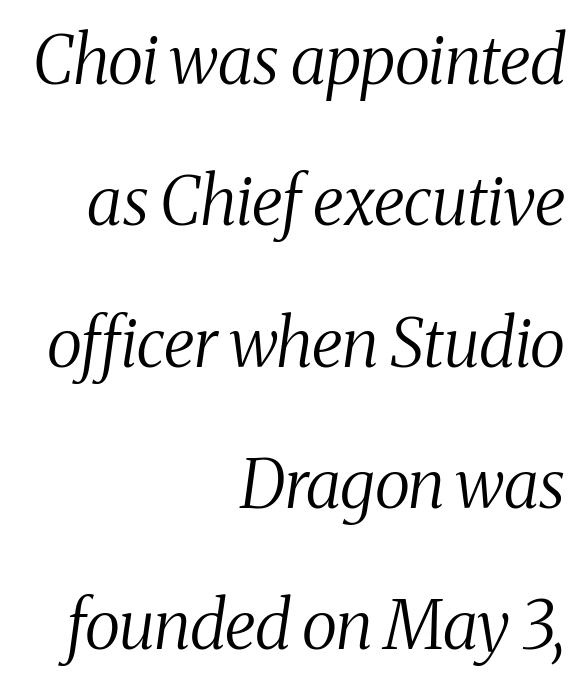
Q: Is the text bold? A: No.
Q: Is the text italic (slanted)? A: Yes, it leans right by about 8 degrees.
Q: Is the typeface a serif or a sans-serif typeface? A: Serif.
Q: Is the text underlined? A: No.
Q: How is the paragraph aligned? A: Right-aligned.
Q: Is the spacing between letters normal or unusually wide? A: Normal.
Q: Is the spacing between lines tight, normal or loose? A: Loose.
Q: Width (condensed, normal, or wide)? A: Condensed.
Q: Stroke contrast? A: Medium.
Q: x-height? A: Medium.
Q: Monospaced? A: No.
